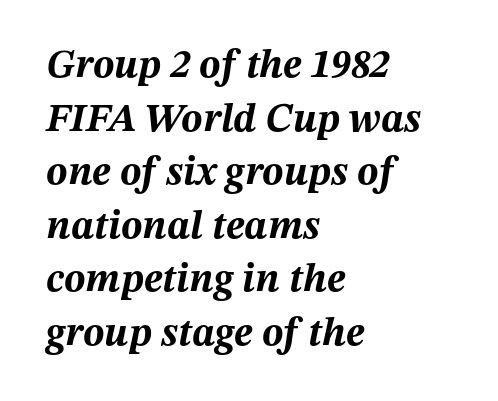
Q: Is the text bold? A: Yes.
Q: Is the text italic (slanted)? A: Yes, it leans right by about 12 degrees.
Q: Is the text underlined? A: No.
Q: How is the paragraph aligned? A: Left-aligned.
Q: Is the spacing between letters normal or unusually wide? A: Normal.
Q: Is the spacing between lines tight, normal or loose? A: Normal.
Q: Width (condensed, normal, or wide)? A: Normal.
Q: Stroke contrast? A: Medium.
Q: x-height? A: Medium.
Q: Monospaced? A: No.
